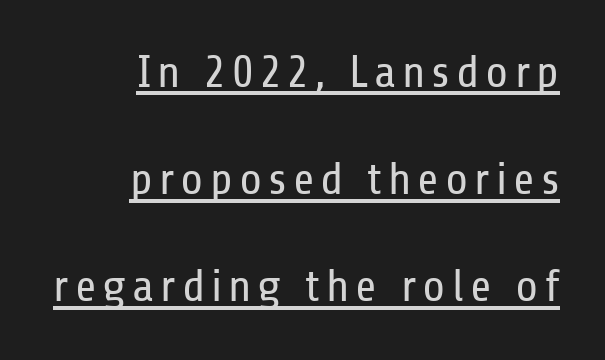
Horizontal bands of white between lines are thick stripes. Spacing verdict: proportional, widths tailored to each character. Underlined type. Every row of glyphs terminates at an identical x-position on the right.
